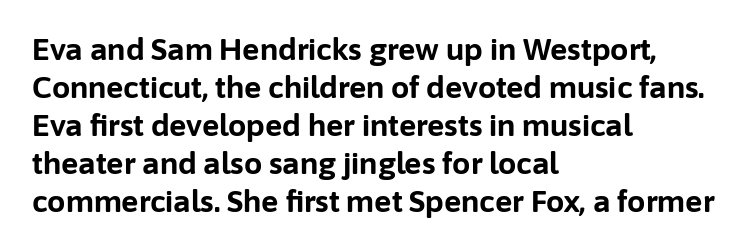
The image shows 29 px bold sans-serif type, upright; set left-aligned, normal line spacing (1.31x), normal letter spacing, not underlined; low stroke contrast and a medium x-height.
